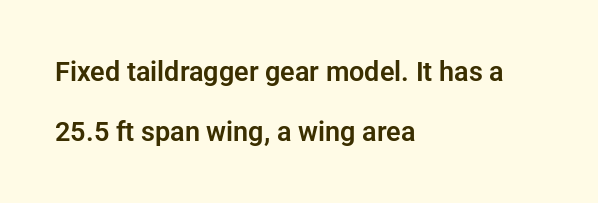
Default kerning and tracking; the words read as compact shapes. The specimen omits any rule beneath the text block's lines. This sample is left-justified, so line endings fall wherever the words run out. Vertical spacing — loose. Tall strokes in this sample are plumb rather than angled.
